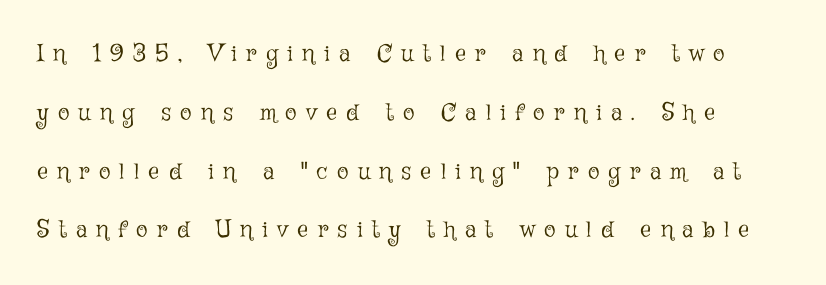
The image shows 24 px text type, upright; set loose line spacing (2.45x), unusually wide letter spacing (+0.39 em), not underlined.
